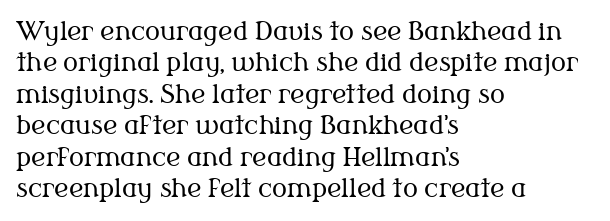
The image shows 25 px text type, upright; set left-aligned, normal line spacing (1.26x), normal letter spacing, not underlined.
